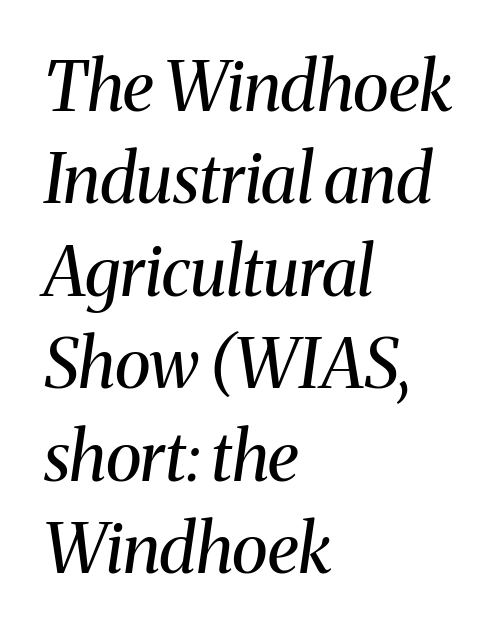
The image shows 68 px regular-weight serif type, italic (leaning right); set left-aligned, normal line spacing (1.36x), normal letter spacing, not underlined; medium stroke contrast and a medium x-height.
